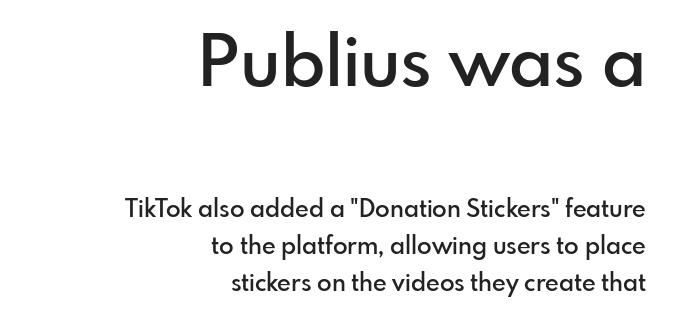
{"serif": "no", "italic": "no", "bold": "semi", "weight": "semibold", "width": "normal", "stroke_contrast": "low", "x_height": "small", "monospaced": "no", "underline": "no", "align": "right", "line_spacing": "normal", "line_spacing_ratio": 1.56, "letter_spacing": "normal", "letter_spacing_em": 0.0, "larger_block": "first", "size_ratio": 2.96, "glyph_px": 71}
